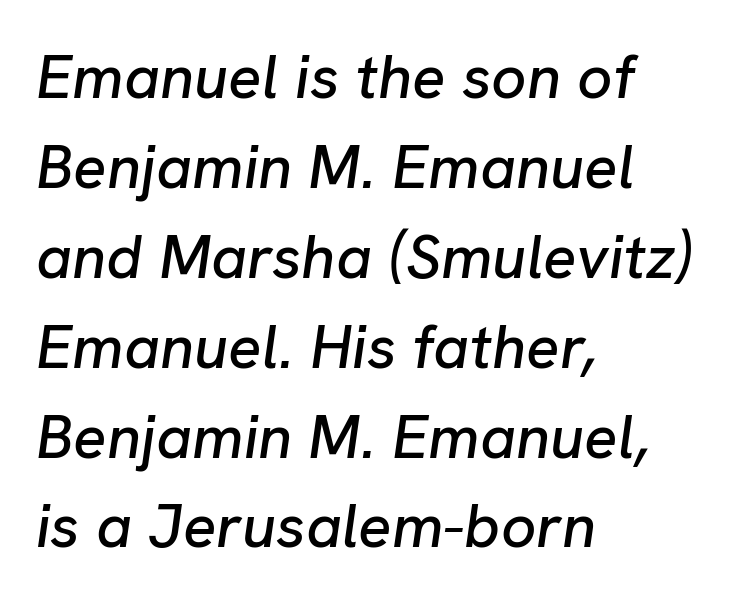
Q: Is the text italic (slanted)? A: Yes, it leans right by about 8 degrees.
Q: Is the text underlined? A: No.
Q: How is the paragraph aligned? A: Left-aligned.
Q: Is the spacing between letters normal or unusually wide? A: Normal.
Q: Is the spacing between lines tight, normal or loose? A: Normal.
Q: Width (condensed, normal, or wide)? A: Normal.
Q: Stroke contrast? A: Low.
Q: x-height? A: Medium.
Q: Monospaced? A: No.
